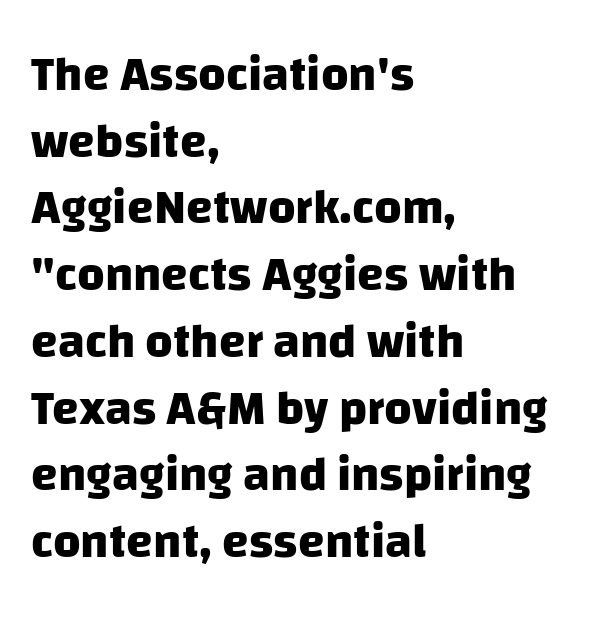
This rendering uses left alignment, leaving the right contour irregular. Inter-character spacing is left at the font's built-in metrics. Is the type bold? Yes — the strokes are clearly thick and heavy. A typesetter would label this face a sans. The glyphs are unaccompanied by any horizontal stroke below them. A typesetter would call this proportional, since set widths differ per character.
